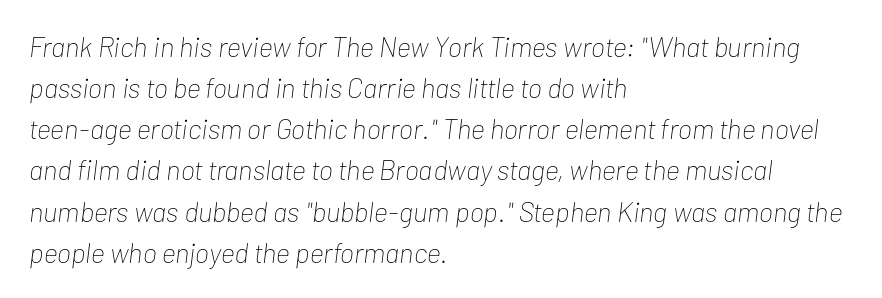
Is there much room between lines? A standard amount, neither cramped nor airy. The letters are slanted; this is an italic face. Check under the words: just untouched page. There is no visible air inserted between adjacent glyphs.
